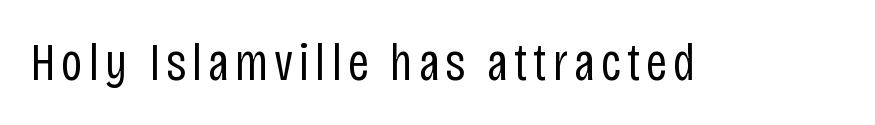
The image shows 53 px regular-weight, condensed sans-serif type, upright; set not underlined; low stroke contrast and a large x-height.
